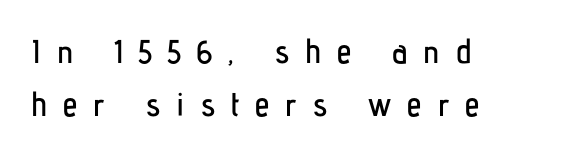
Designer's note — italics off, roman on. Each word looks stretched out because of the extra space between its letters. A typesetter would call this proportional, since set widths differ per character. Descenders hang freely into open space. Is there much room between lines? A standard amount, neither cramped nor airy.
